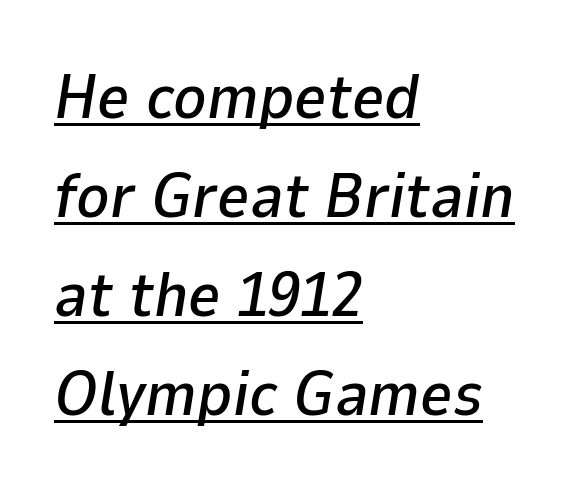
Q: Is the text italic (slanted)? A: Yes, it leans right by about 9 degrees.
Q: Is the text underlined? A: Yes.
Q: How is the paragraph aligned? A: Left-aligned.
Q: Is the spacing between letters normal or unusually wide? A: Normal.
Q: Is the spacing between lines tight, normal or loose? A: Normal.
Q: Width (condensed, normal, or wide)? A: Normal.
Q: Stroke contrast? A: Low.
Q: x-height? A: Medium.
Q: Monospaced? A: No.
